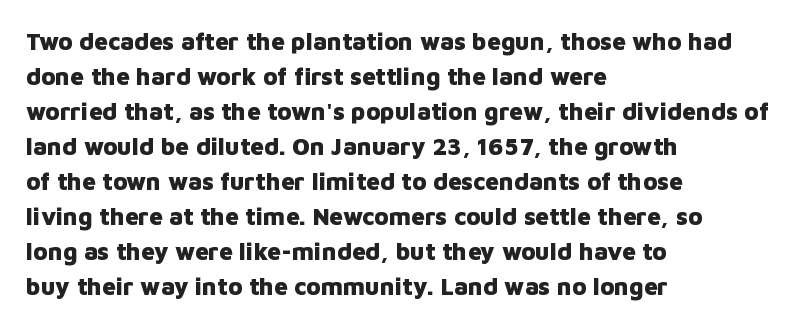
A classic flush-left, rag-right setting is used for this passage. The strokes are fattened all the way to bold. Plain, unruled lines of type. Tracking value appears to be zero — textbook default spacing.
